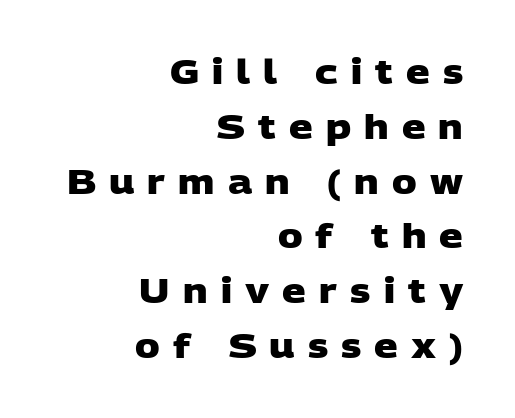
No feet cap the strokes, marking this as sans-serif type. Baseline-to-baseline distance is the conventional proportion of letter height. What weight is shown? A full bold with thick strokes. Descenders hang freely into open space. Casual observation: everything's shoved over to the right.
